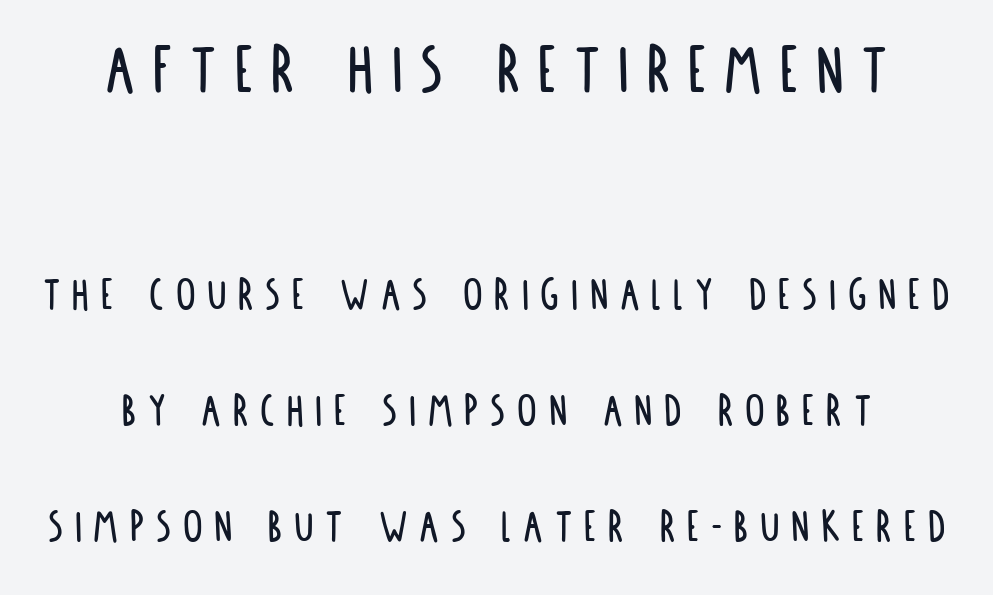
Q: Is the text italic (slanted)? A: No, it is upright.
Q: Is the typeface a serif or a sans-serif typeface? A: Sans-serif.
Q: Is the text underlined? A: No.
Q: Is the spacing between letters normal or unusually wide? A: Unusually wide.
Q: Is the spacing between lines tight, normal or loose? A: Loose.
Q: Which block of text is set in a larger size, the first (top) or the second (bottom)? A: The first (top) one.
Q: Width (condensed, normal, or wide)? A: Condensed.
Q: Stroke contrast? A: Low.
Q: x-height? A: Large.
Q: Monospaced? A: No.
